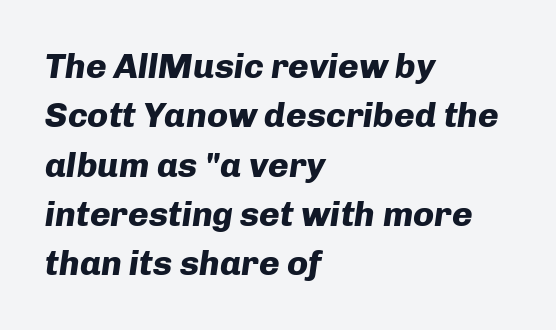
The image shows 35 px heavy type, italic (leaning right); set left-aligned, normal line spacing (1.41x), normal letter spacing, not underlined; low stroke contrast and a medium x-height.
